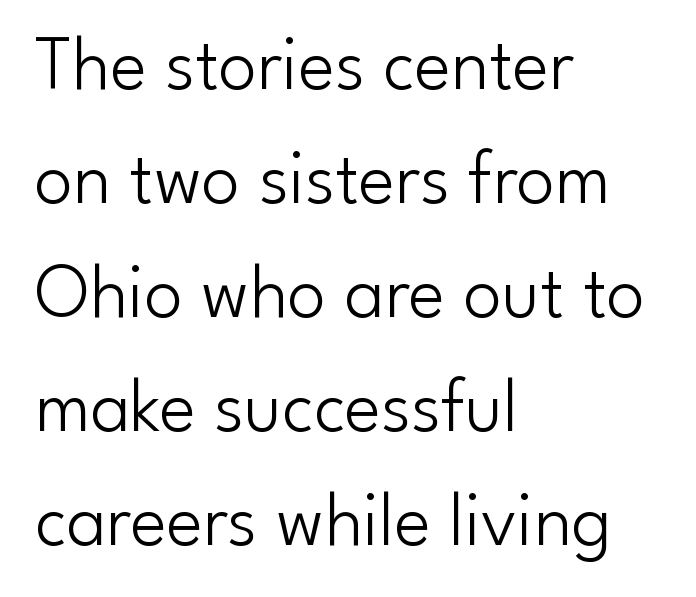
{"serif": "no", "italic": "no", "bold": "no", "weight": "light", "width": "normal", "stroke_contrast": "low", "x_height": "small", "monospaced": "no", "underline": "no", "align": "left", "line_spacing": "normal", "line_spacing_ratio": 1.48, "letter_spacing": "normal", "letter_spacing_em": 0.0, "glyph_px": 77}
